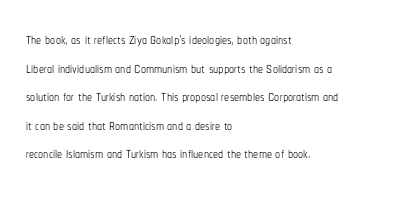
Honestly, the letter spacing is just normal — you wouldn't notice it. Every row of glyphs begins at an identical x-position on the left. The lettering holds an erect, upright posture throughout. A typesetter would call this leading conventional body-copy spacing.
